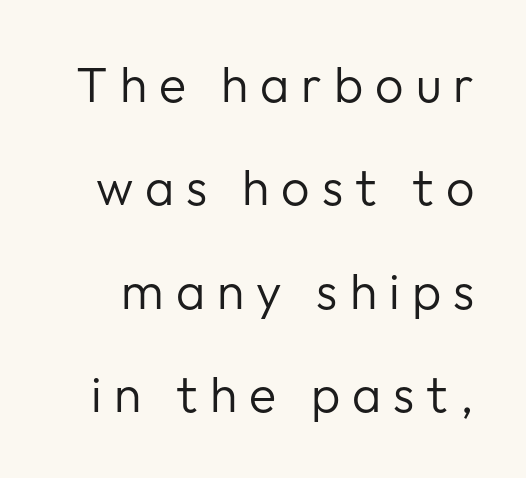
{"serif": "no", "italic": "no", "bold": "no", "weight": "regular", "width": "normal", "stroke_contrast": "low", "x_height": "medium", "monospaced": "no", "underline": "no", "line_spacing": "loose", "line_spacing_ratio": 2.07, "letter_spacing": "wide", "letter_spacing_em": 0.24, "glyph_px": 50}
